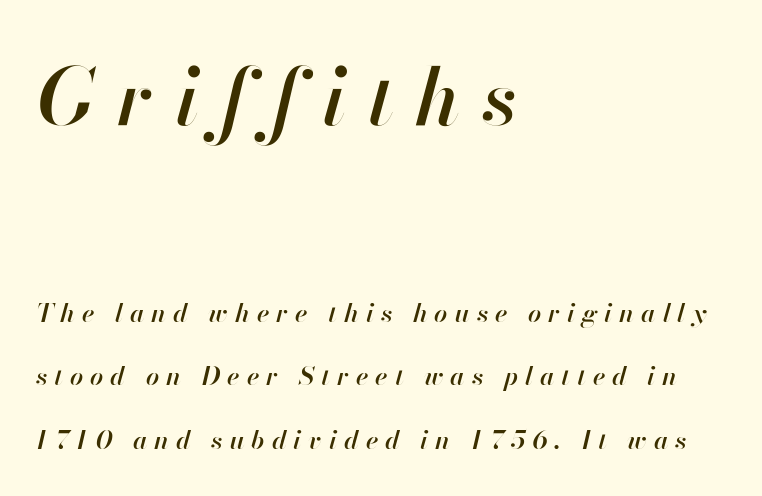
{"italic": "yes", "lean": "right", "slant_degrees": 13, "bold": "semi", "weight": "semibold", "width": "normal", "stroke_contrast": "high", "x_height": "small", "monospaced": "no", "underline": "no", "align": "left", "line_spacing": "loose", "line_spacing_ratio": 2.44, "letter_spacing": "wide", "letter_spacing_em": 0.27, "larger_block": "first", "size_ratio": 3.04, "glyph_px": 79}
